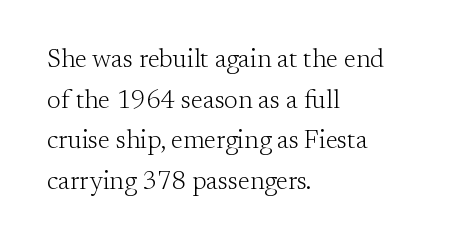
The zone under the glyphs is completely vacant. Letters have the restrained weight of plain body copy at most. Line beginnings align vertically; line endings do not. The gaps between neighbouring characters are ordinary and unremarkable.
